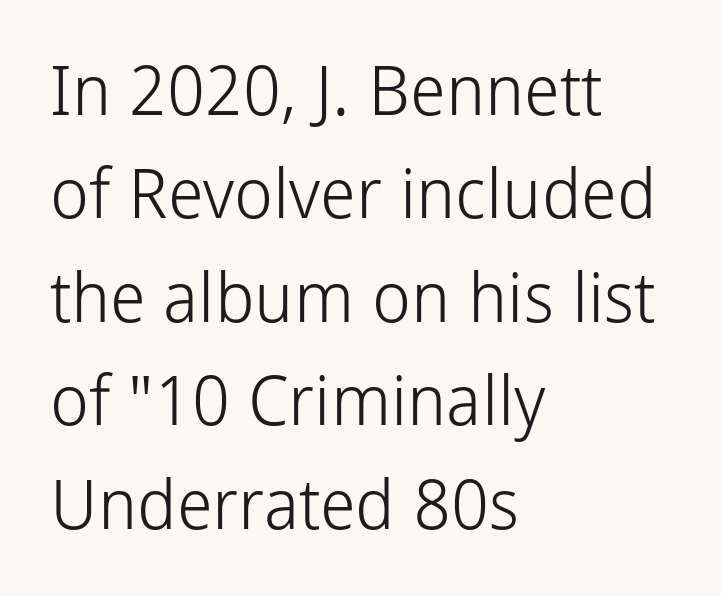
{"serif": "no", "italic": "no", "bold": "no", "weight": "light", "width": "normal", "stroke_contrast": "low", "x_height": "medium", "monospaced": "no", "underline": "no", "align": "left", "line_spacing": "normal", "line_spacing_ratio": 1.5, "letter_spacing": "normal", "letter_spacing_em": 0.0, "glyph_px": 69}
